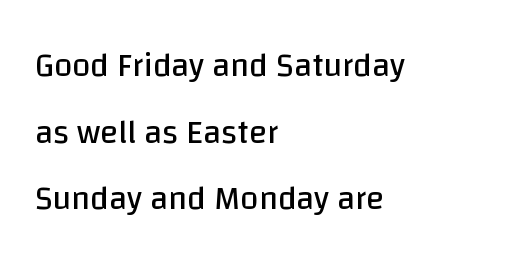
{"serif": "no", "italic": "no", "bold": "no", "weight": "regular", "width": "normal", "stroke_contrast": "low", "x_height": "large", "monospaced": "no", "underline": "no", "align": "left", "line_spacing": "loose", "line_spacing_ratio": 2.02, "letter_spacing": "normal", "letter_spacing_em": 0.0, "glyph_px": 33}
